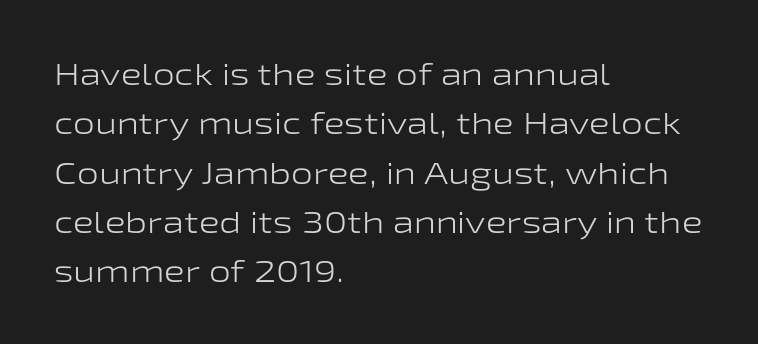
{"serif": "no", "italic": "no", "bold": "no", "weight": "light", "width": "wide", "stroke_contrast": "low", "x_height": "medium", "monospaced": "no", "underline": "no", "align": "left", "line_spacing": "normal", "line_spacing_ratio": 1.59, "letter_spacing": "normal", "letter_spacing_em": 0.0, "glyph_px": 31}
